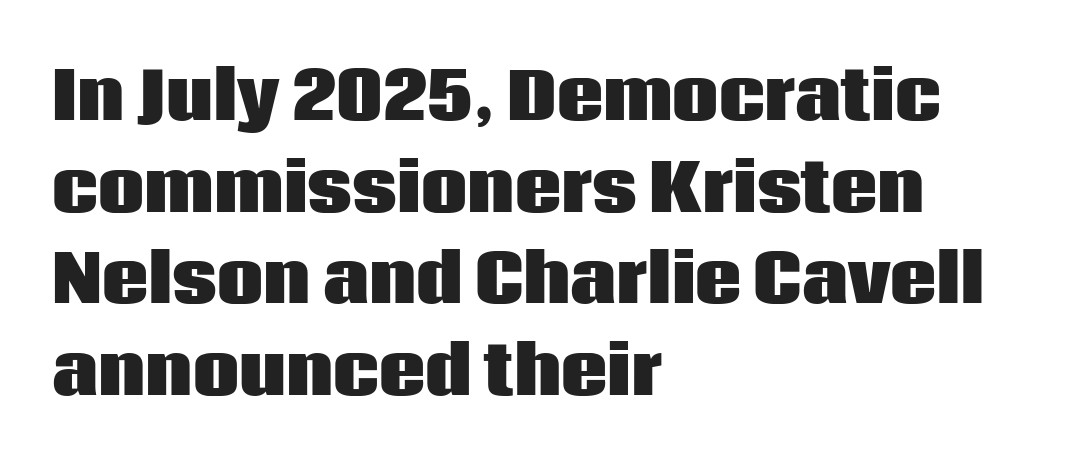
Q: Is the text bold? A: Yes.
Q: Is the text italic (slanted)? A: No, it is upright.
Q: Is the typeface a serif or a sans-serif typeface? A: Sans-serif.
Q: Is the text underlined? A: No.
Q: How is the paragraph aligned? A: Left-aligned.
Q: Is the spacing between letters normal or unusually wide? A: Normal.
Q: Is the spacing between lines tight, normal or loose? A: Normal.
Q: Width (condensed, normal, or wide)? A: Normal.
Q: Stroke contrast? A: Low.
Q: x-height? A: Large.
Q: Monospaced? A: No.
